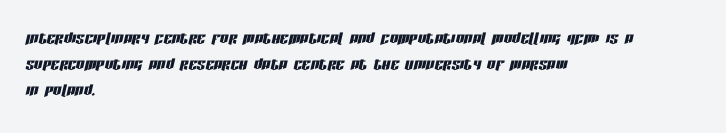
{"italic": "yes", "lean": "right", "slant_degrees": 13, "underline": "no", "align": "left", "line_spacing": "normal", "line_spacing_ratio": 1.25, "letter_spacing": "normal", "letter_spacing_em": 0.0, "glyph_px": 21}
